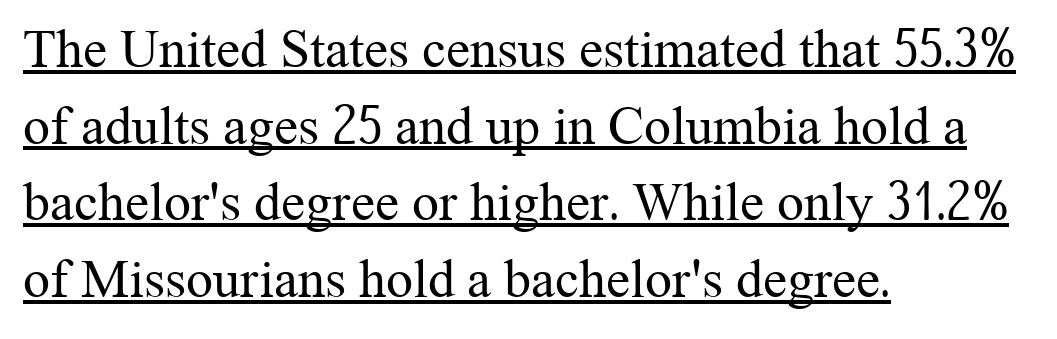
{"serif": "yes", "italic": "no", "bold": "no", "weight": "regular", "width": "normal", "stroke_contrast": "medium", "x_height": "medium", "monospaced": "no", "underline": "yes", "align": "left", "line_spacing": "normal", "line_spacing_ratio": 1.42, "letter_spacing": "normal", "letter_spacing_em": 0.0, "glyph_px": 54}
